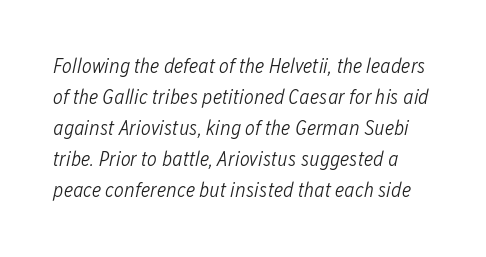
One glance says typical: line gaps are just what's usual. A clean baseline with only descenders dipping below it. Ink coverage per letter is moderate at most. Characters follow at the spacing the type designer built in.
